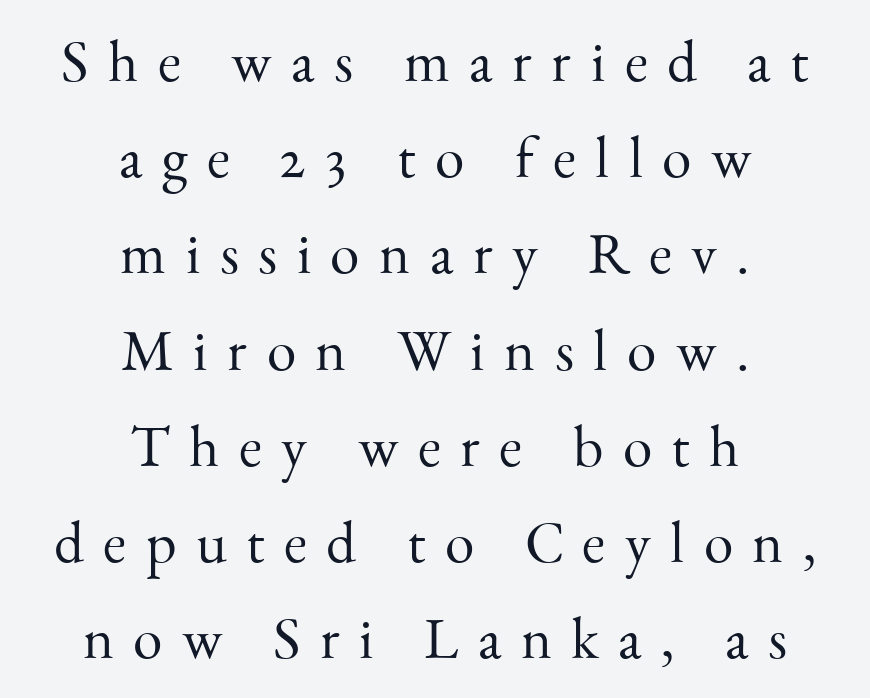
The letters stand upright; this is a roman face. Spacing verdict: proportional, widths tailored to each character. Letterform terminals end in serifs throughout the passage. Students, observe: this is what conventionally led text looks like.
